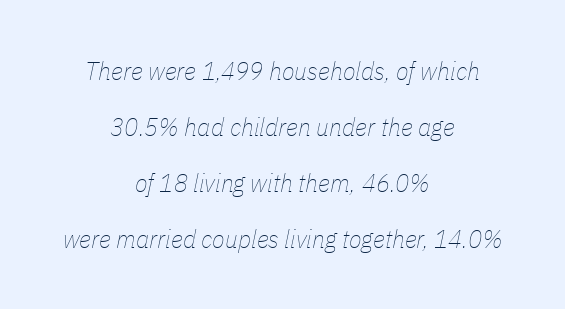
Weight: in the light-to-regular range. The designer dialed line spacing up above the default. Is the letter spacing exaggerated? No — it looks like the ordinary default. Slant detected: the letters are inclined. Horizontal alignment here is central, giving a formal, balanced look.
